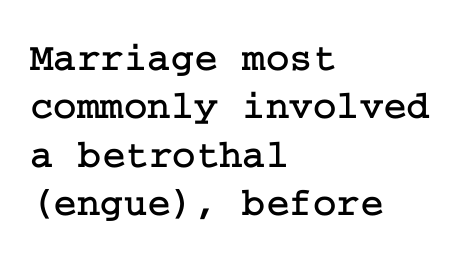
{"serif": "yes", "italic": "no", "width": "normal", "stroke_contrast": "low", "x_height": "medium", "underline": "no", "align": "left", "line_spacing_ratio": 1.21, "letter_spacing": "normal", "letter_spacing_em": 0.0, "glyph_px": 40}
